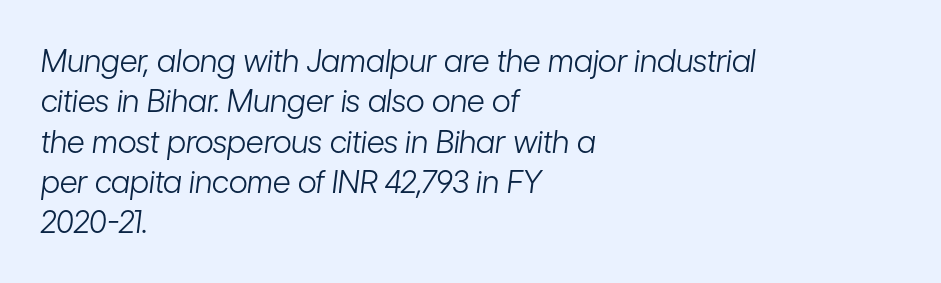
Q: Is the text bold? A: No.
Q: Is the text italic (slanted)? A: Yes, it leans right by about 7 degrees.
Q: Is the text underlined? A: No.
Q: How is the paragraph aligned? A: Left-aligned.
Q: Is the spacing between letters normal or unusually wide? A: Normal.
Q: Is the spacing between lines tight, normal or loose? A: Normal.
Q: Width (condensed, normal, or wide)? A: Condensed.
Q: Stroke contrast? A: Low.
Q: x-height? A: Medium.
Q: Monospaced? A: No.
